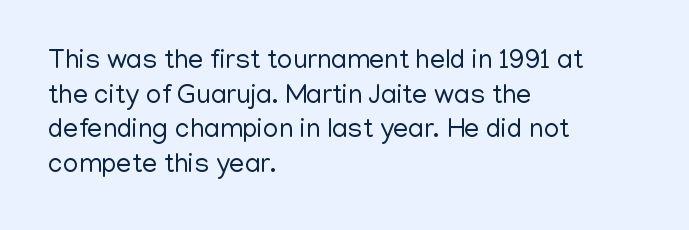
{"italic": "no", "bold": "no", "underline": "no", "align": "left", "line_spacing": "normal", "line_spacing_ratio": 1.28, "letter_spacing": "normal", "letter_spacing_em": 0.0, "glyph_px": 27}
